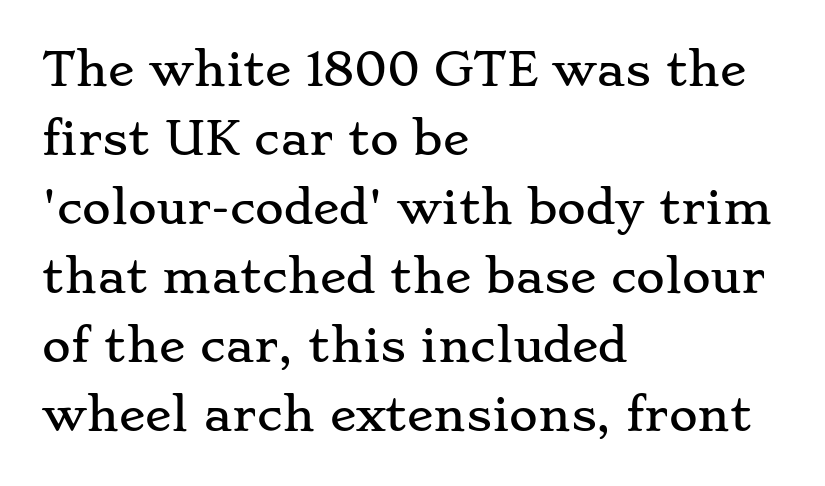
{"serif": "yes", "italic": "no", "width": "wide", "stroke_contrast": "low", "x_height": "small", "monospaced": "no", "underline": "no", "align": "left", "line_spacing": "normal", "line_spacing_ratio": 1.57, "letter_spacing": "normal", "letter_spacing_em": 0.0, "glyph_px": 44}
